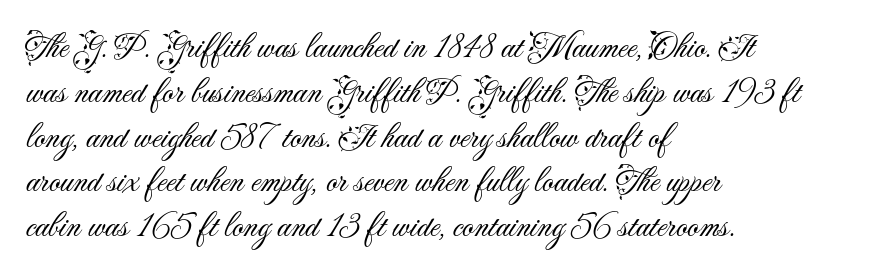
{"serif": "no", "bold": "no", "weight": "light", "width": "normal", "stroke_contrast": "medium", "x_height": "small", "monospaced": "no", "underline": "no", "align": "left", "line_spacing": "normal", "line_spacing_ratio": 1.28, "letter_spacing": "normal", "letter_spacing_em": 0.0, "glyph_px": 35}
